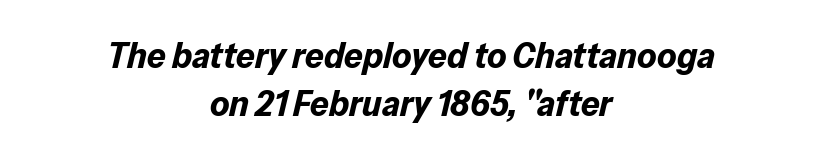
Is the type slanted? Yes — the strokes lean at a clear angle. Varying glyph widths throughout — classic text-font behaviour. The glyphs have the mass of a bold cut. The paragraph has two soft edges and a firm central axis. Each word holds together tightly as a unit, with standard inter-letter gaps.
